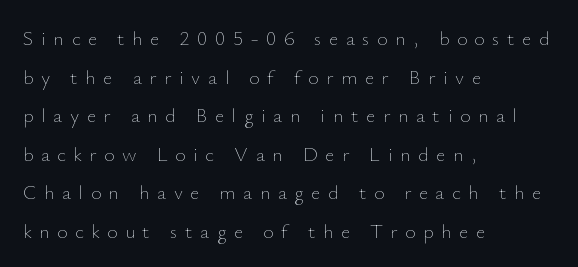
{"italic": "no", "bold": "no", "underline": "no", "align": "left", "line_spacing": "loose", "line_spacing_ratio": 1.93, "letter_spacing": "wide", "letter_spacing_em": 0.38, "glyph_px": 20}
